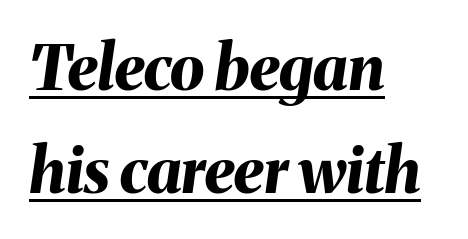
The image shows 62 px bold type, italic (leaning right); set left-aligned, normal line spacing (1.66x), normal letter spacing, underlined; medium stroke contrast and a medium x-height.
